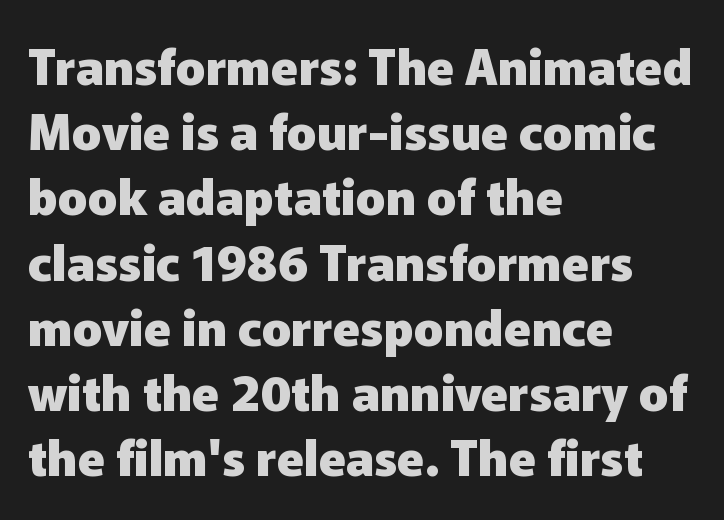
The image shows 49 px heavy sans-serif type, upright; set left-aligned, normal line spacing (1.33x), normal letter spacing, not underlined; low stroke contrast and a medium x-height.
